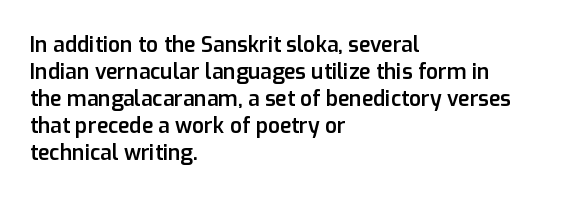
Posture: upright roman. Glance below the letters and you will spot only blank space. Its strokes are somewhat broadened, the hallmark of semibold type. Typeset ragged right — the left edge is the straight one.
